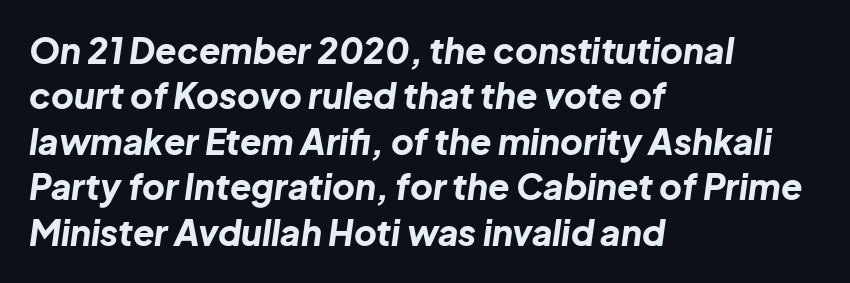
Summary of weight: heavy, a full bold. Reading down the block, your eye returns to a fixed left position each line. These lines sit exactly where default settings would place them. This sample uses plain, unmodified letter spacing. Each letter keeps its own natural width here, so spacing adapts to shape. Notice how the stems are inclined rather than vertical — that's the hallmark of italics.
